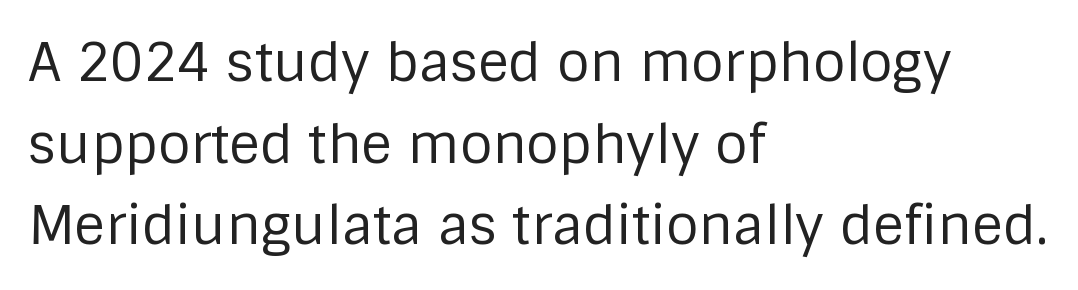
{"serif": "no", "italic": "no", "bold": "no", "weight": "regular", "width": "normal", "stroke_contrast": "low", "x_height": "large", "monospaced": "no", "underline": "no", "align": "left", "line_spacing": "normal", "line_spacing_ratio": 1.54, "letter_spacing": "normal", "letter_spacing_em": 0.0, "glyph_px": 53}
